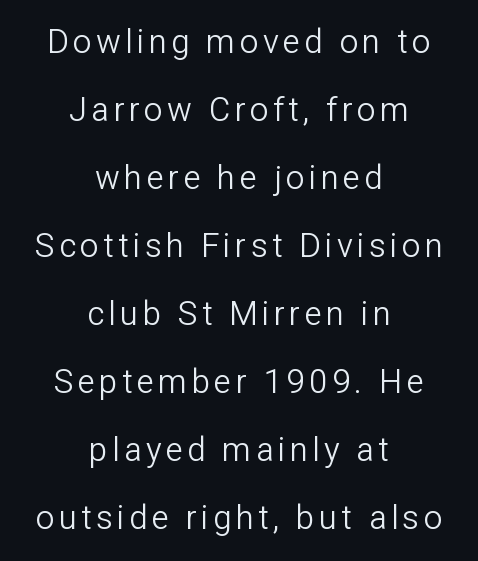
Q: Is the text bold? A: No.
Q: Is the text italic (slanted)? A: No, it is upright.
Q: Is the typeface a serif or a sans-serif typeface? A: Sans-serif.
Q: Is the text underlined? A: No.
Q: How is the paragraph aligned? A: Centered.
Q: Is the spacing between lines tight, normal or loose? A: Loose.
Q: Width (condensed, normal, or wide)? A: Normal.
Q: Stroke contrast? A: Low.
Q: x-height? A: Medium.
Q: Monospaced? A: No.
